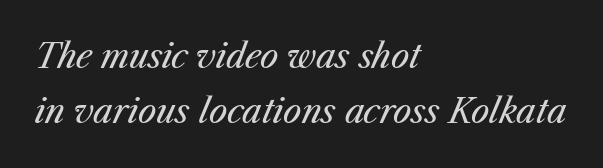
Q: Is the text bold? A: No.
Q: Is the text italic (slanted)? A: Yes, it leans right by about 23 degrees.
Q: Is the text underlined? A: No.
Q: How is the paragraph aligned? A: Left-aligned.
Q: Is the spacing between letters normal or unusually wide? A: Normal.
Q: Is the spacing between lines tight, normal or loose? A: Normal.
Q: Width (condensed, normal, or wide)? A: Normal.
Q: Stroke contrast? A: Medium.
Q: x-height? A: Medium.
Q: Monospaced? A: No.
